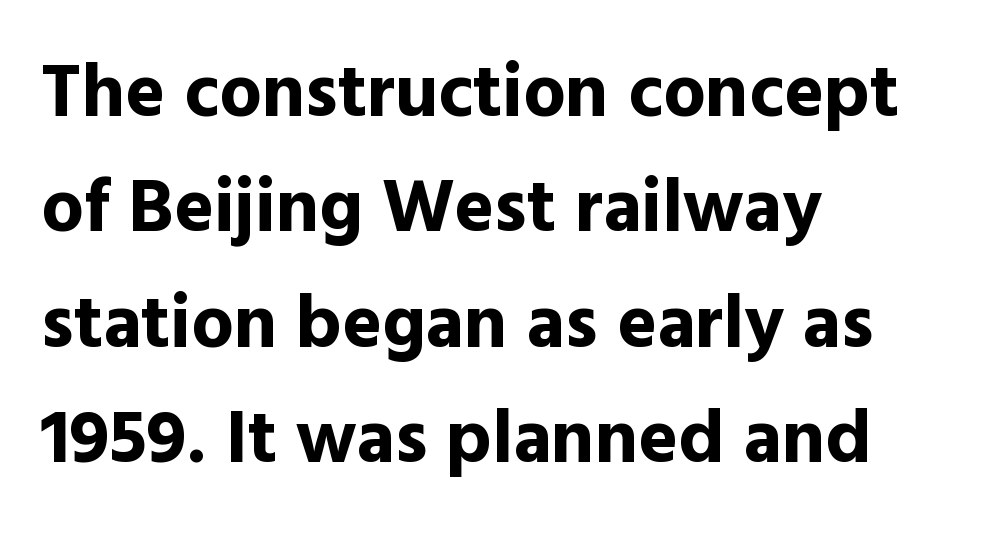
The passage shown is typed in a proportional face where columns would drift. This sample keeps an unexceptional amount of space between lines. Compared with typical body copy, the letter spacing here is the same. Descenders are the only things crossing below the line. Italic? Not at all — the glyphs are vertical.
